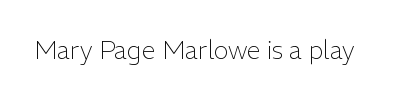
Q: Is the text bold? A: No.
Q: Is the text italic (slanted)? A: No, it is upright.
Q: Is the text underlined? A: No.
Q: Is the spacing between letters normal or unusually wide? A: Normal.
